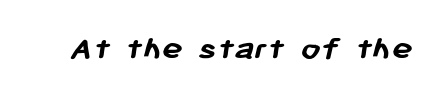
The image shows 35 px semibold sans-serif type; set normal letter spacing, not underlined; low stroke contrast and a medium x-height.
